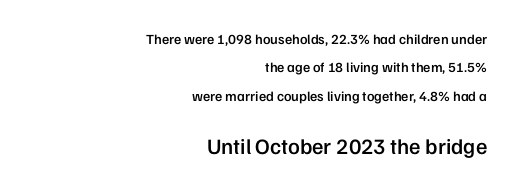
Caption: multi-line text, flush right, ragged left. Characters follow at the spacing the type designer built in. Has an underline been added? It has not. You can tell it's not italic because the verticals are truly vertical. How would I describe the line gaps? Wide and relaxed. Typesetter's note — lower block bumped up in size, upper block left smaller.
